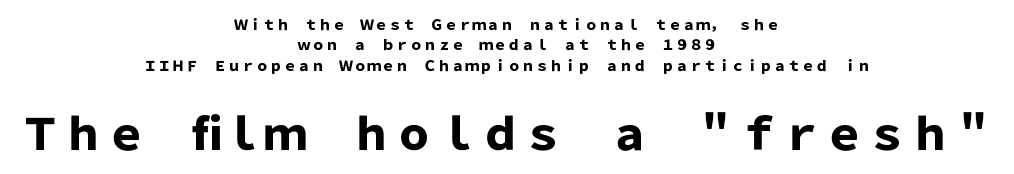
The image shows 43 px heavy sans-serif type, upright; set centered, normal line spacing (1.45x), normal letter spacing, not underlined; the second (bottom) block is 3.07x larger; low stroke contrast and a medium x-height.
